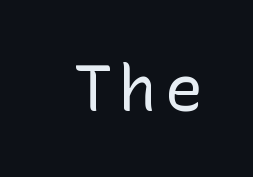
Designer's note — italics off, roman on. Examine the stroke ends and you'll find no serifs. The weight would be labelled regular, book, light, or lighter still. Type without underlining.
